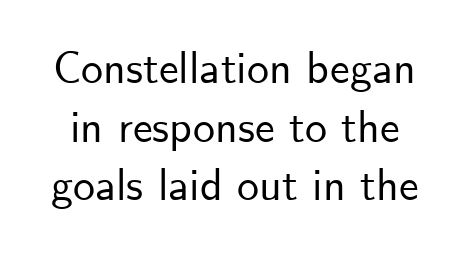
{"serif": "no", "italic": "no", "width": "normal", "stroke_contrast": "low", "x_height": "small", "monospaced": "no", "underline": "no", "line_spacing": "normal", "line_spacing_ratio": 1.33, "letter_spacing": "normal", "letter_spacing_em": 0.0, "glyph_px": 44}
